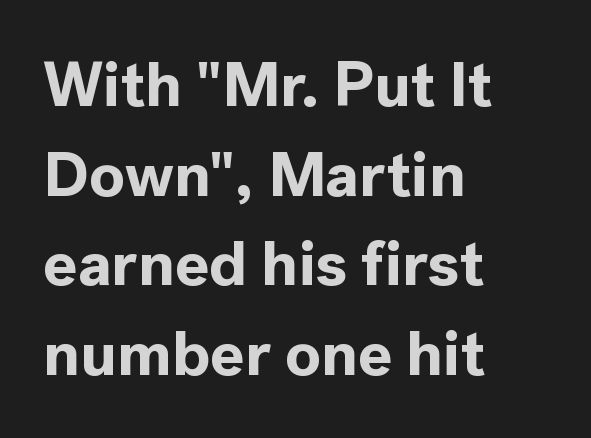
In CSS terms this would be text-align: left. The space directly below the letters is spotless. Is the type bold? Yes — the strokes are clearly thick and heavy. Each new line begins a customary step beneath the previous one.
